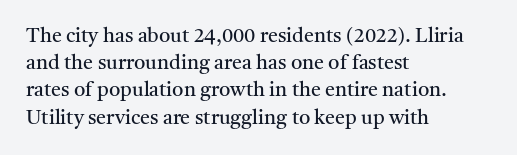
The text block is weighted toward the left margin, trailing off unevenly rightward. Summary of vertical rhythm: regular, with standard interline spacing. Spacing between characters is what you'd get straight out of the box. The letterforms sit at book weight or below.
